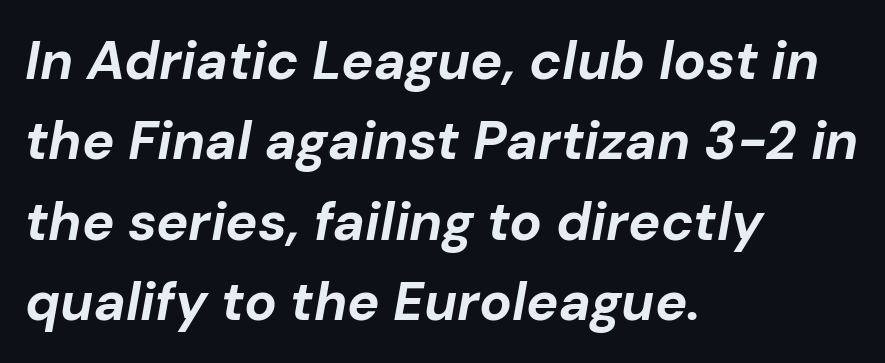
{"italic": "yes", "lean": "right", "slant_degrees": 10, "bold": "yes", "weight": "bold", "width": "normal", "stroke_contrast": "low", "x_height": "medium", "monospaced": "no", "underline": "no", "align": "left", "line_spacing": "normal", "line_spacing_ratio": 1.49, "letter_spacing": "normal", "letter_spacing_em": 0.0, "glyph_px": 54}
